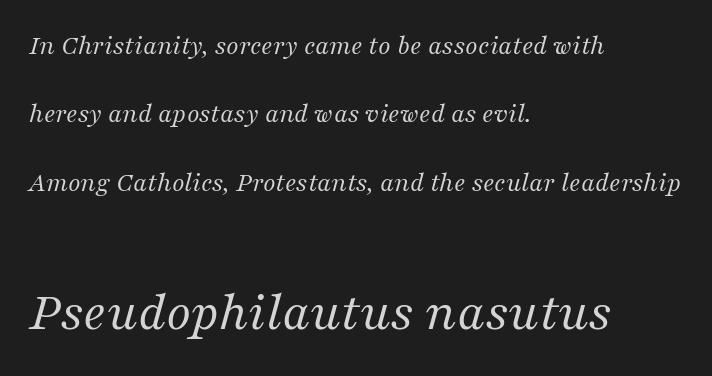
The image shows 56 px regular-weight serif type, italic (leaning right); set left-aligned, loose line spacing (2.44x), normal letter spacing, not underlined; the second (bottom) block is 2.0x larger; medium stroke contrast and a medium x-height.
